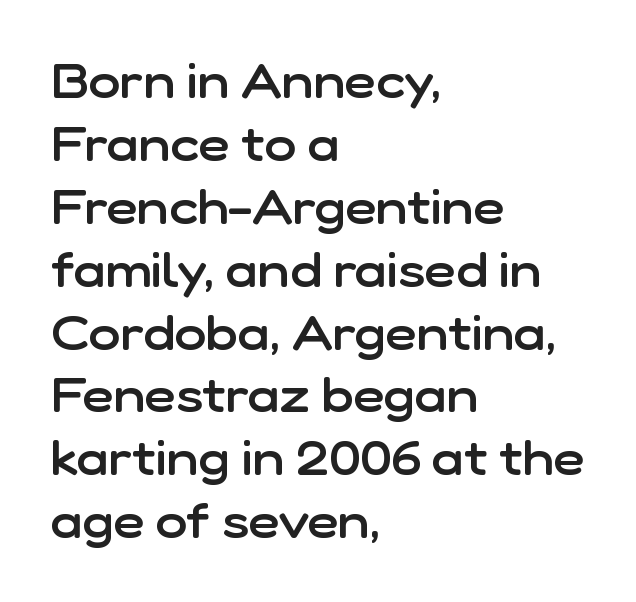
The image shows 48 px semibold sans-serif type, upright; set left-aligned, normal line spacing (1.31x), normal letter spacing, not underlined; low stroke contrast and a medium x-height.
